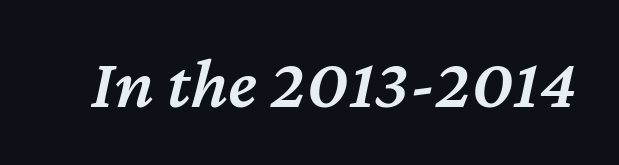
The image shows 72 px semibold type, italic (leaning right); set normal letter spacing, not underlined; medium stroke contrast and a medium x-height.
